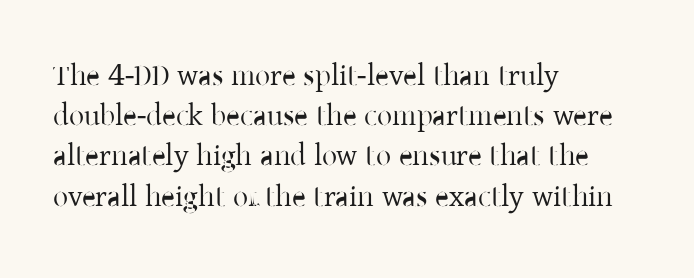
The image shows 30 px regular-weight serif type, upright; set left-aligned, normal line spacing (1.34x), normal letter spacing, not underlined; low stroke contrast and a medium x-height.
